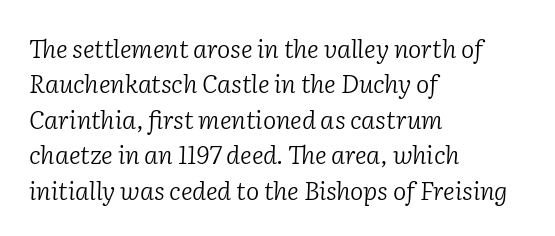
Q: Is the text bold? A: No.
Q: Is the text italic (slanted)? A: Yes, it leans right by about 2 degrees.
Q: Is the text underlined? A: No.
Q: How is the paragraph aligned? A: Left-aligned.
Q: Is the spacing between letters normal or unusually wide? A: Normal.
Q: Is the spacing between lines tight, normal or loose? A: Normal.
